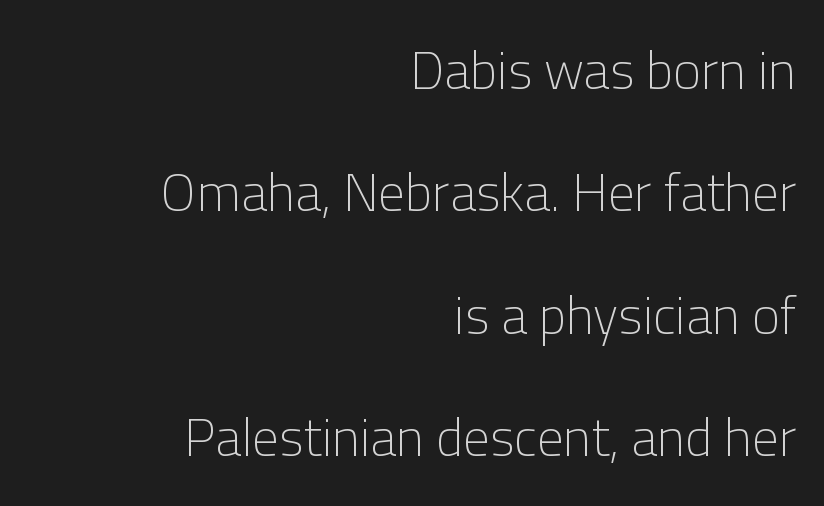
The image shows 53 px light sans-serif type, upright; set right-aligned, loose line spacing (2.31x), normal letter spacing, not underlined; low stroke contrast and a medium x-height.
